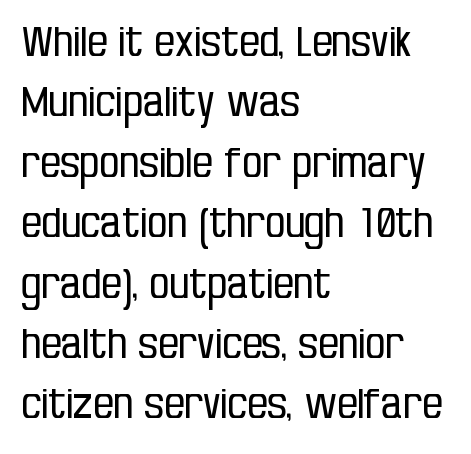
{"serif": "no", "italic": "no", "bold": "no", "weight": "regular", "width": "condensed", "stroke_contrast": "low", "x_height": "large", "monospaced": "no", "underline": "no", "align": "left", "line_spacing": "normal", "line_spacing_ratio": 1.51, "letter_spacing": "normal", "letter_spacing_em": 0.0, "glyph_px": 40}
